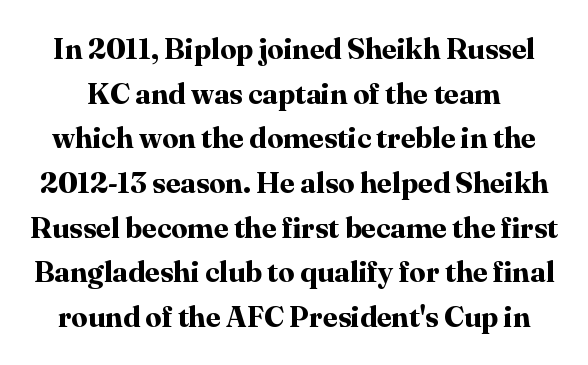
{"serif": "yes", "italic": "no", "bold": "yes", "weight": "bold", "width": "normal", "stroke_contrast": "high", "x_height": "medium", "monospaced": "no", "underline": "no", "line_spacing": "normal", "line_spacing_ratio": 1.54, "letter_spacing": "normal", "letter_spacing_em": 0.0, "glyph_px": 29}
